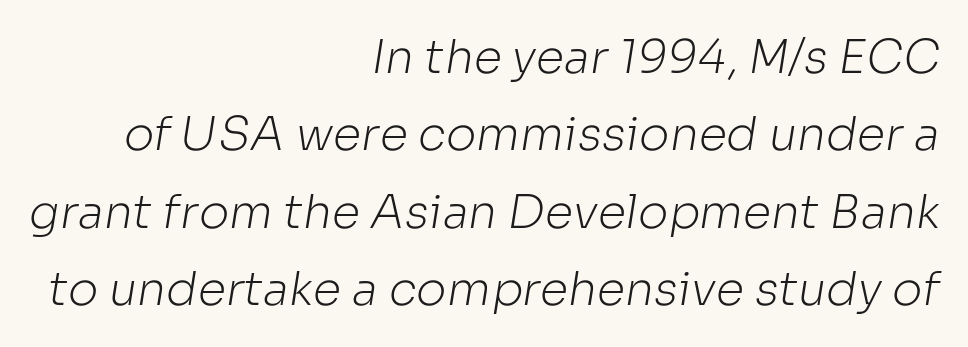
The image shows 46 px light sans-serif type; set right-aligned, normal line spacing (1.68x), normal letter spacing, not underlined; low stroke contrast and a medium x-height.
